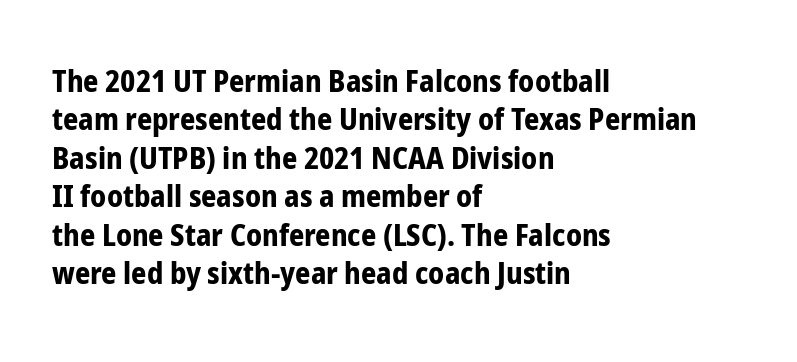
The image shows 30 px bold, condensed sans-serif type, upright; set left-aligned, normal line spacing (1.28x), normal letter spacing, not underlined; low stroke contrast and a medium x-height.
